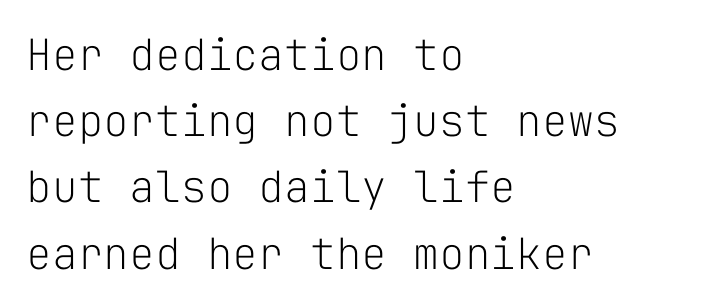
The image shows 43 px light sans-serif type, upright, monospaced; set left-aligned, normal line spacing (1.54x), normal letter spacing, not underlined; low stroke contrast and a medium x-height.
